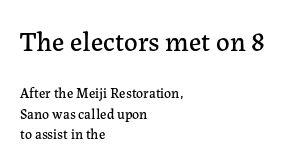
Tracking value appears to be zero — textbook default spacing. A clean baseline with only descenders dipping below it. Line starts are locked; line ends wander. The first block has been scaled up relative to the second. You can tell it's not italic because the verticals are truly vertical. The rendering uses a moderate line-height, typical for paragraphs.
